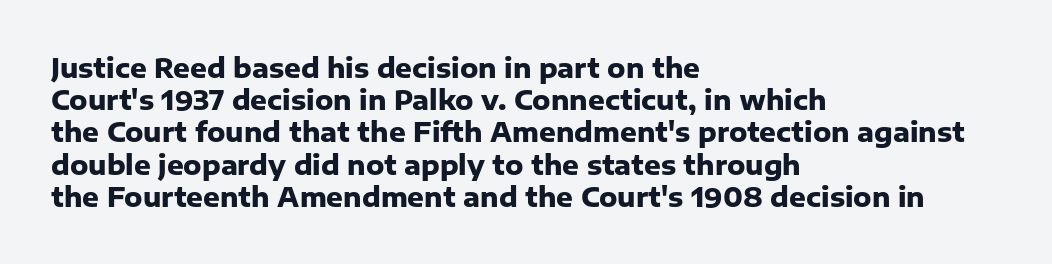
Q: Is the text bold? A: Yes.
Q: Is the text italic (slanted)? A: No, it is upright.
Q: Is the text underlined? A: No.
Q: How is the paragraph aligned? A: Left-aligned.
Q: Is the spacing between letters normal or unusually wide? A: Normal.
